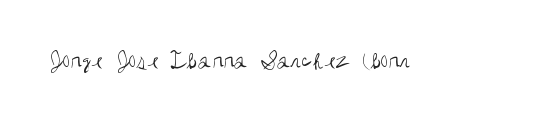
{"bold": "no", "underline": "no", "letter_spacing": "normal", "letter_spacing_em": 0.0, "glyph_px": 25}
